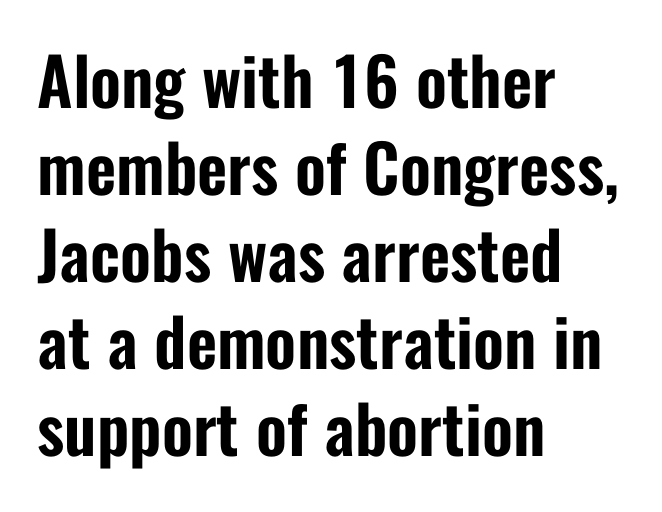
Q: Is the text italic (slanted)? A: No, it is upright.
Q: Is the typeface a serif or a sans-serif typeface? A: Sans-serif.
Q: Is the text underlined? A: No.
Q: How is the paragraph aligned? A: Left-aligned.
Q: Is the spacing between letters normal or unusually wide? A: Normal.
Q: Is the spacing between lines tight, normal or loose? A: Normal.
Q: Width (condensed, normal, or wide)? A: Condensed.
Q: Stroke contrast? A: Low.
Q: x-height? A: Medium.
Q: Monospaced? A: No.
